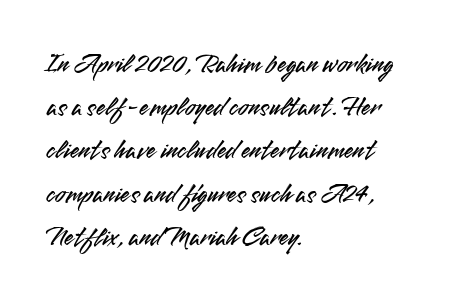
The image shows 27 px text type; set left-aligned, normal line spacing (1.6x), normal letter spacing, not underlined.
